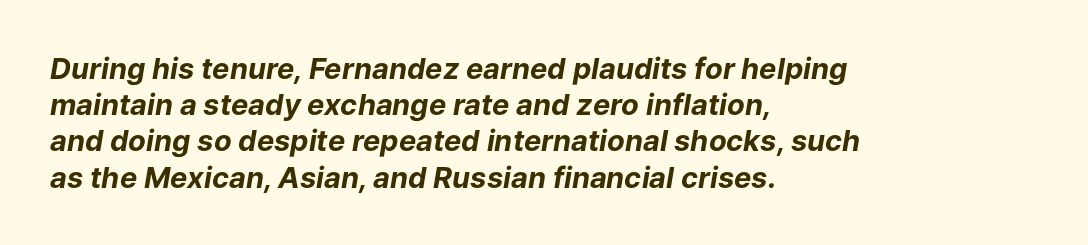
{"italic": "yes", "lean": "right", "slant_degrees": 9, "bold": "yes", "weight": "bold", "width": "normal", "stroke_contrast": "low", "x_height": "medium", "monospaced": "no", "underline": "no", "align": "left", "line_spacing": "normal", "line_spacing_ratio": 1.25, "letter_spacing": "normal", "letter_spacing_em": 0.0, "glyph_px": 29}
